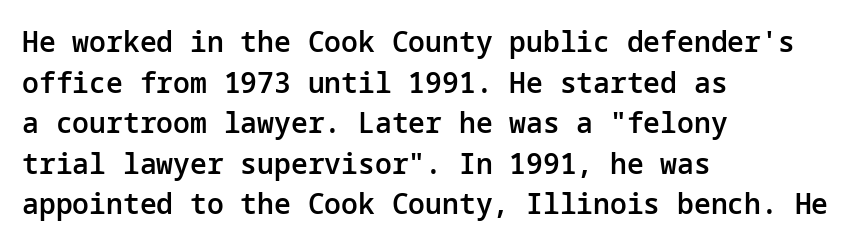
No italicization has been applied; the sample stays upright. Regarding serifs, this sample does without them. Where is the straight margin? On the left. Here the glyphs are tracked normally, forming tight word shapes. The block of text has a typical density, with ordinary space between rows. The sample has been set in demibold, a notch under bold.
